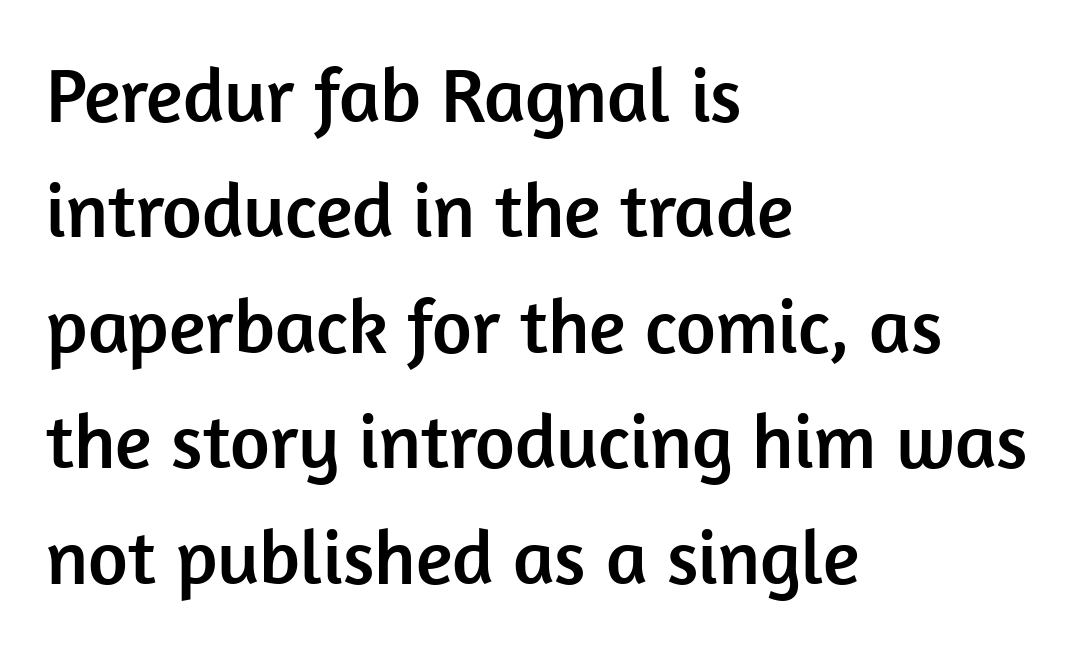
Font category for this specimen: sans-serif. The specimen omits any rule beneath the text block's lines. Every row of glyphs begins at an identical x-position on the left. Note the varied advance widths — an 'i' is clearly narrower than an 'm'. The line texture is even and compact thanks to regular tracking.
